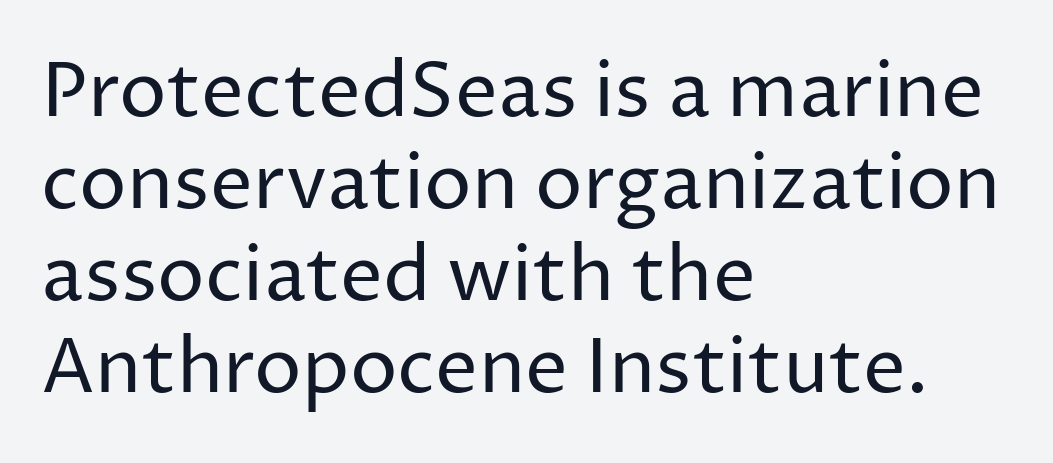
{"serif": "no", "italic": "no", "bold": "no", "weight": "regular", "width": "normal", "stroke_contrast": "low", "x_height": "medium", "monospaced": "no", "underline": "no", "align": "left", "line_spacing_ratio": 1.21, "letter_spacing": "normal", "letter_spacing_em": 0.0, "glyph_px": 76}
